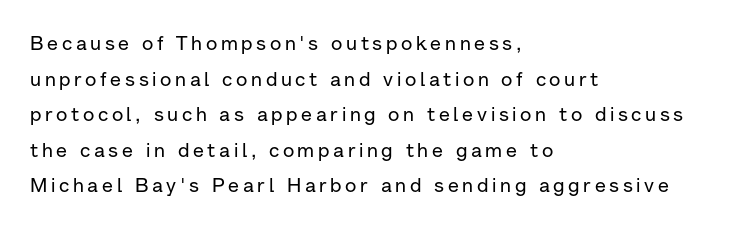
Q: Is the text italic (slanted)? A: No, it is upright.
Q: Is the text underlined? A: No.
Q: How is the paragraph aligned? A: Left-aligned.
